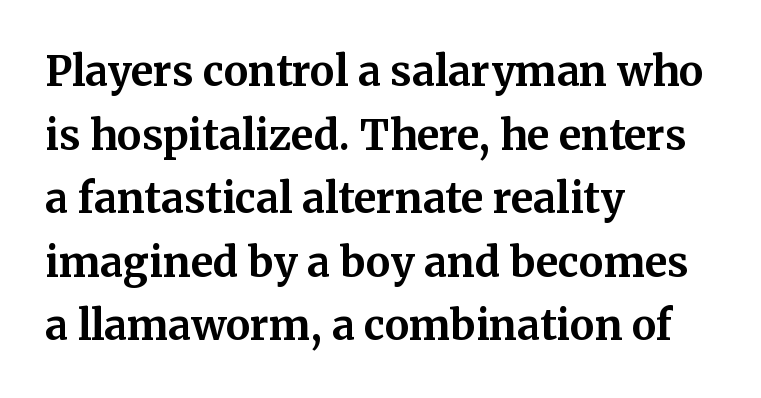
{"serif": "yes", "italic": "no", "bold": "yes", "weight": "bold", "width": "normal", "stroke_contrast": "medium", "x_height": "medium", "monospaced": "no", "underline": "no", "align": "left", "line_spacing": "normal", "line_spacing_ratio": 1.55, "letter_spacing": "normal", "letter_spacing_em": 0.0, "glyph_px": 41}
